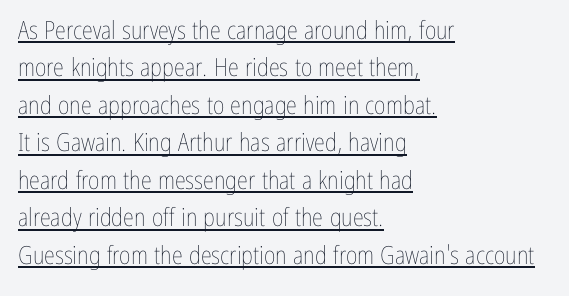
Tracking value appears to be zero — textbook default spacing. Regular leading. Descenders here cross a horizontal rule under the line. Is the block centered? No — it sits flush against the left margin. Vertical strokes here are truly vertical.
